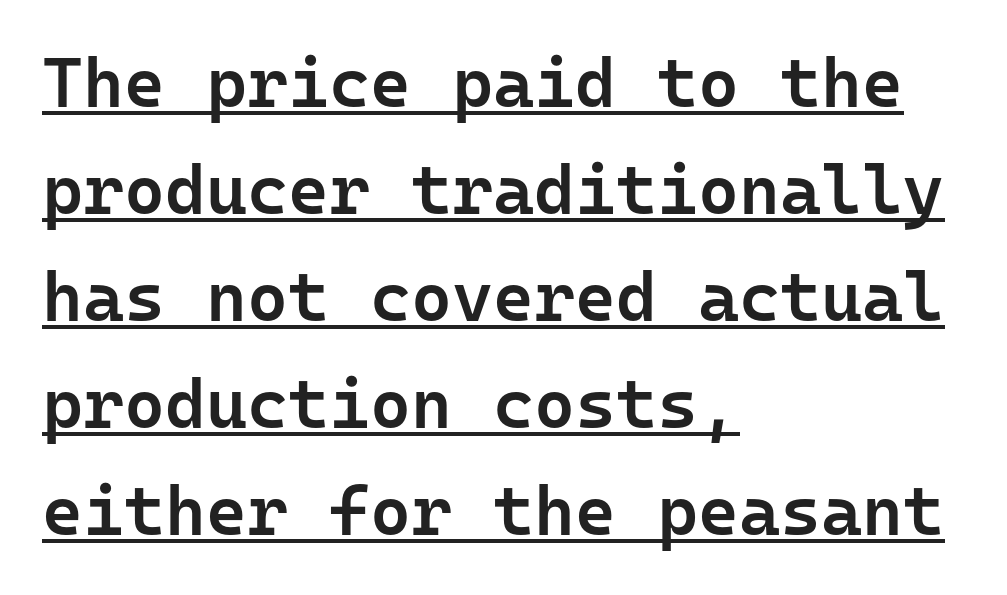
{"serif": "no", "italic": "no", "bold": "semi", "weight": "semibold", "width": "normal", "stroke_contrast": "low", "x_height": "medium", "monospaced": "yes", "underline": "yes", "align": "left", "line_spacing": "normal", "line_spacing_ratio": 1.53, "letter_spacing": "normal", "letter_spacing_em": 0.0, "glyph_px": 70}
